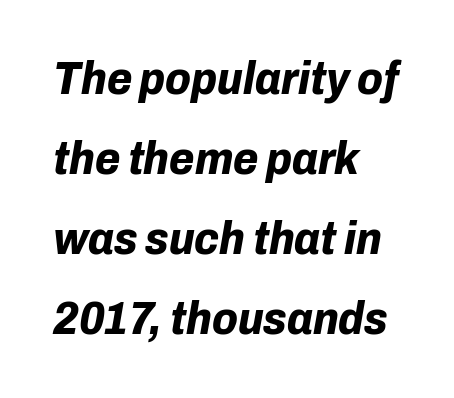
{"italic": "yes", "lean": "right", "slant_degrees": 10, "bold": "yes", "weight": "bold", "width": "normal", "stroke_contrast": "low", "x_height": "medium", "monospaced": "no", "underline": "no", "align": "left", "line_spacing_ratio": 1.74, "letter_spacing": "normal", "letter_spacing_em": 0.0, "glyph_px": 46}
